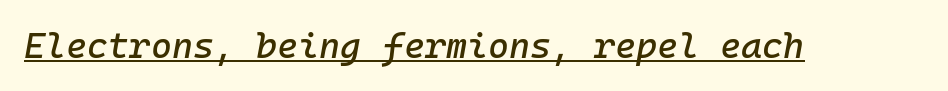
The rendering applies a slant to the glyphs. Looks like terminal output: every glyph gets an equal slot. Default kerning and tracking; the words read as compact shapes. Does a line run under the words? Yes, clearly.
